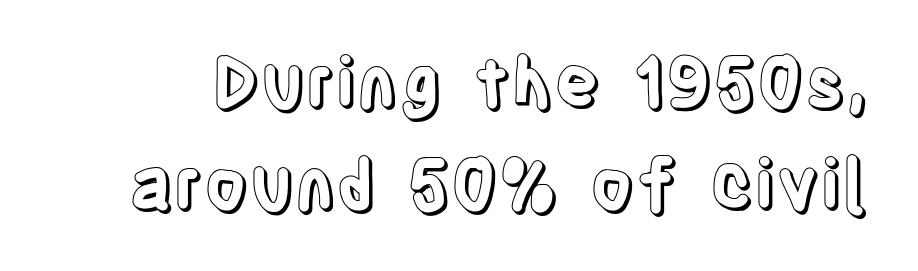
Descender tails drop into unmarked territory. Each letter keeps its own natural width here, so spacing adapts to shape. Reading down the column, the eye jumps a familiar distance to each next line. Here the glyphs are tracked normally, forming tight word shapes.
